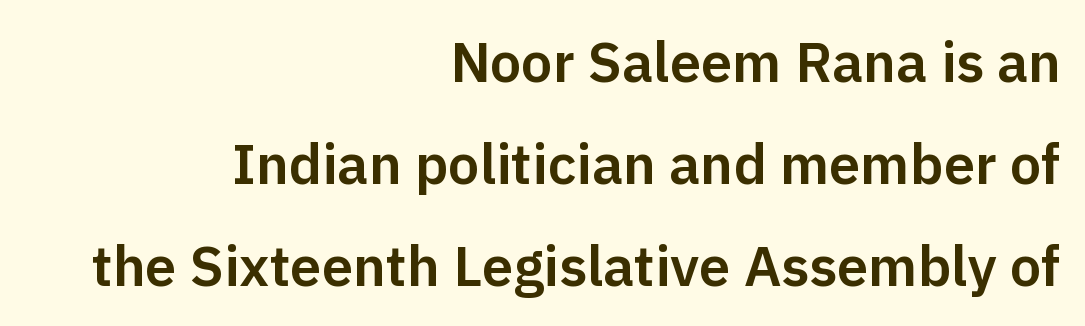
The image shows 56 px sans-serif type, upright; set right-aligned, line spacing 1.82x, normal letter spacing, not underlined; low stroke contrast and a medium x-height.
